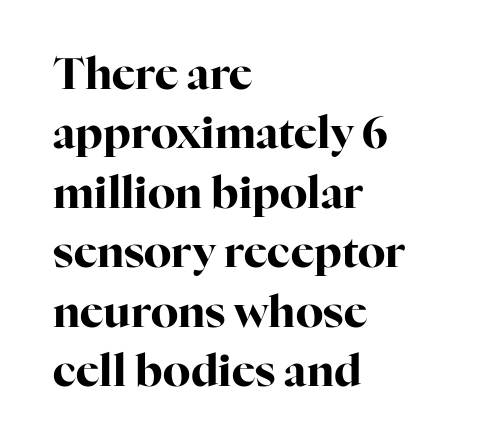
Typesetter's note: full bold, strokes at maximum text heaviness. Character widths vary here, with narrow letters taking less room than wide ones. Default kerning and tracking; the words read as compact shapes. The letters stand straight up with perfectly vertical stems.
